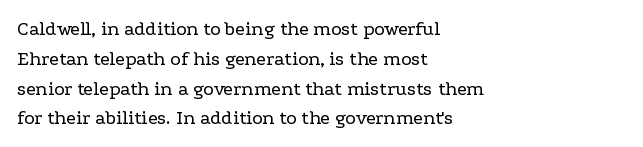
Rule under the text: the space is simply empty. Upright lettering throughout. This rendering leaves character spacing at its baseline value. If you drew a ruler down the left edge, every line would touch it. Is there much room between lines? A standard amount, neither cramped nor airy. This reads as an unemphasized weight, regular at the heaviest.
